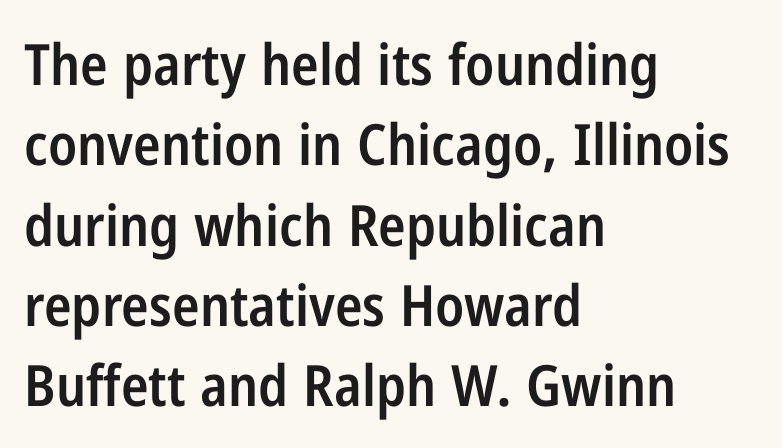
{"serif": "no", "italic": "no", "bold": "semi", "weight": "semibold", "width": "condensed", "stroke_contrast": "low", "x_height": "medium", "monospaced": "no", "underline": "no", "align": "left", "line_spacing": "normal", "line_spacing_ratio": 1.41, "letter_spacing": "normal", "letter_spacing_em": 0.0, "glyph_px": 57}
